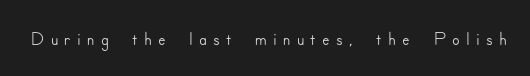
{"serif": "no", "italic": "no", "width": "normal", "stroke_contrast": "low", "x_height": "small", "monospaced": "no", "underline": "no", "letter_spacing": "wide", "letter_spacing_em": 0.22, "glyph_px": 28}
